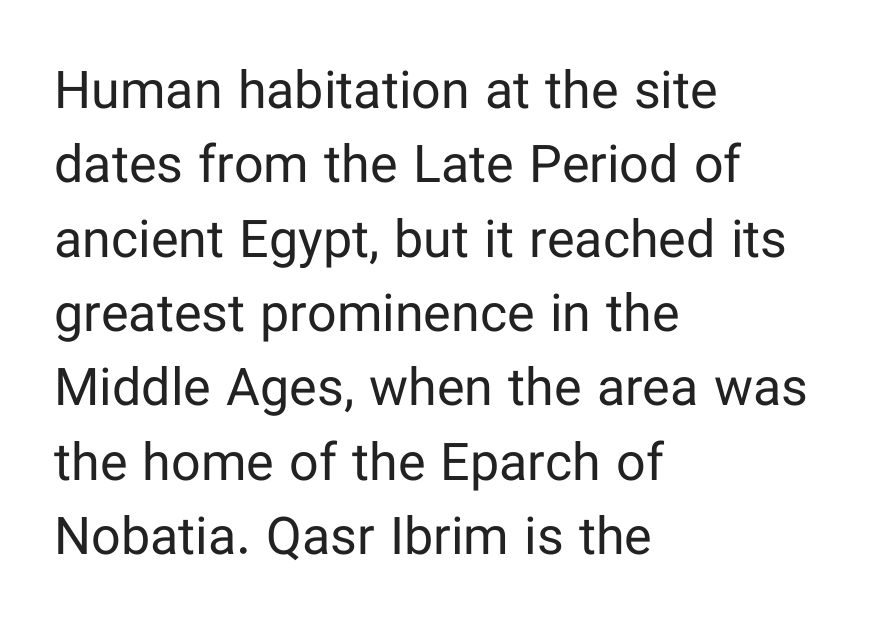
{"serif": "no", "italic": "no", "bold": "no", "weight": "regular", "width": "normal", "stroke_contrast": "low", "x_height": "medium", "monospaced": "no", "underline": "no", "align": "left", "line_spacing": "normal", "line_spacing_ratio": 1.43, "letter_spacing": "normal", "letter_spacing_em": 0.0, "glyph_px": 52}
